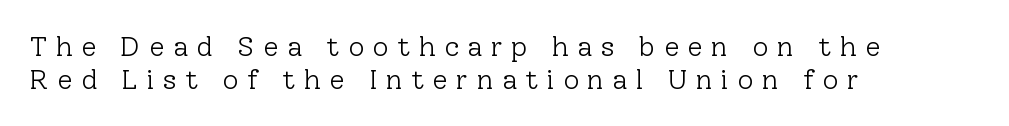
Q: Is the text bold? A: No.
Q: Is the text italic (slanted)? A: No, it is upright.
Q: Is the typeface a serif or a sans-serif typeface? A: Serif.
Q: Is the text underlined? A: No.
Q: How is the paragraph aligned? A: Left-aligned.
Q: Is the spacing between letters normal or unusually wide? A: Unusually wide.
Q: Width (condensed, normal, or wide)? A: Normal.
Q: Stroke contrast? A: Low.
Q: x-height? A: Medium.
Q: Monospaced? A: No.
